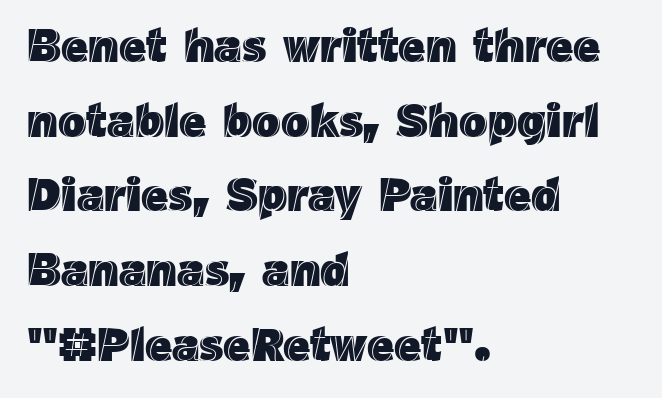
Q: Is the text italic (slanted)? A: No, it is upright.
Q: Is the text underlined? A: No.
Q: How is the paragraph aligned? A: Left-aligned.
Q: Is the spacing between letters normal or unusually wide? A: Normal.
Q: Is the spacing between lines tight, normal or loose? A: Normal.
Q: Width (condensed, normal, or wide)? A: Normal.
Q: x-height? A: Medium.
Q: Monospaced? A: No.
